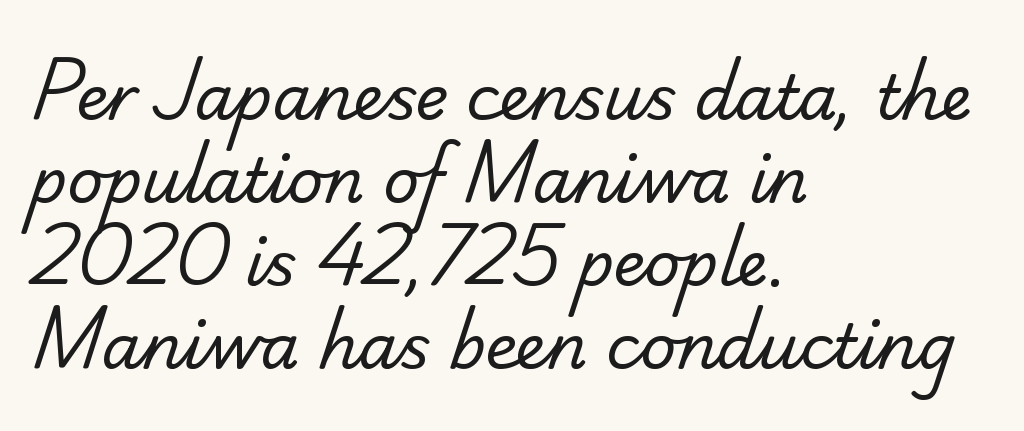
{"serif": "no", "bold": "no", "weight": "regular", "width": "normal", "stroke_contrast": "low", "x_height": "small", "monospaced": "no", "underline": "no", "align": "left", "line_spacing": "normal", "line_spacing_ratio": 1.34, "letter_spacing": "normal", "letter_spacing_em": 0.0, "glyph_px": 62}
